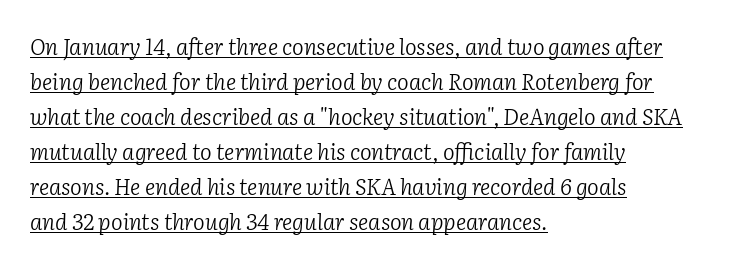
Q: Is the text bold? A: No.
Q: Is the text italic (slanted)? A: Yes, it leans right by about 2 degrees.
Q: Is the text underlined? A: Yes.
Q: How is the paragraph aligned? A: Left-aligned.
Q: Is the spacing between letters normal or unusually wide? A: Normal.
Q: Is the spacing between lines tight, normal or loose? A: Normal.
